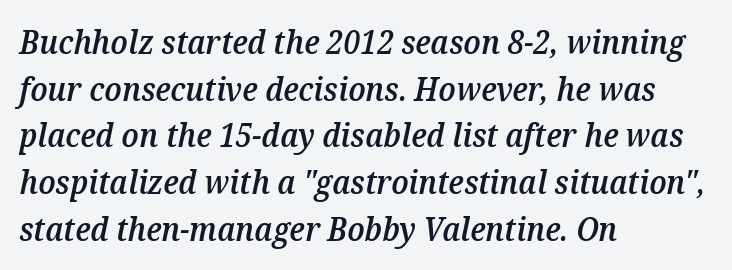
Q: Is the text bold? A: Semi-bold.
Q: Is the text italic (slanted)? A: Yes, it leans right by about 12 degrees.
Q: Is the text underlined? A: No.
Q: How is the paragraph aligned? A: Left-aligned.
Q: Is the spacing between letters normal or unusually wide? A: Normal.
Q: Is the spacing between lines tight, normal or loose? A: Normal.
Q: Width (condensed, normal, or wide)? A: Normal.
Q: Stroke contrast? A: Medium.
Q: x-height? A: Medium.
Q: Monospaced? A: No.
